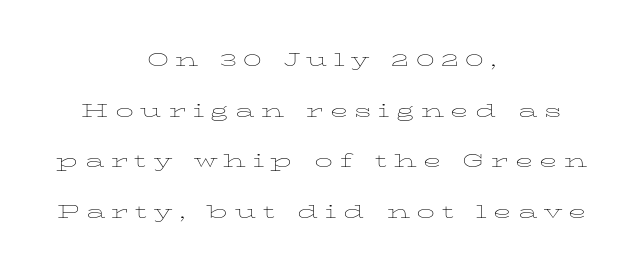
Q: Is the text bold? A: No.
Q: Is the text italic (slanted)? A: No, it is upright.
Q: Is the text underlined? A: No.
Q: How is the paragraph aligned? A: Centered.
Q: Is the spacing between letters normal or unusually wide? A: Unusually wide.
Q: Is the spacing between lines tight, normal or loose? A: Loose.
